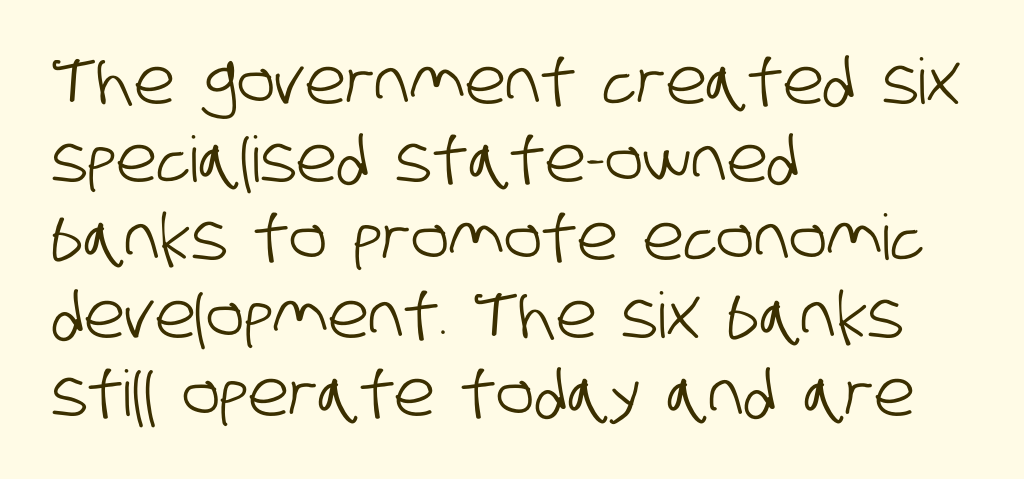
What kind of face is this? One without serifs — a sans. Proportional: the letters do not fall into vertical columns. There is no visible air inserted between adjacent glyphs. Only glyphs here, with clear space below each row.
